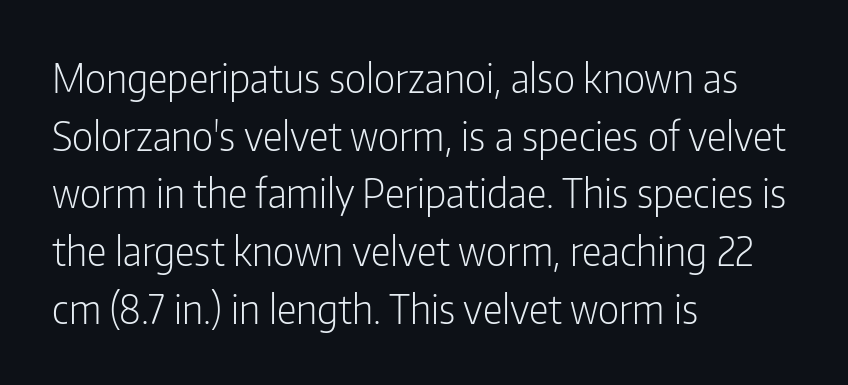
Q: Is the text bold? A: No.
Q: Is the text italic (slanted)? A: No, it is upright.
Q: Is the typeface a serif or a sans-serif typeface? A: Sans-serif.
Q: Is the text underlined? A: No.
Q: How is the paragraph aligned? A: Left-aligned.
Q: Is the spacing between letters normal or unusually wide? A: Normal.
Q: Is the spacing between lines tight, normal or loose? A: Normal.
Q: Width (condensed, normal, or wide)? A: Condensed.
Q: Stroke contrast? A: Low.
Q: x-height? A: Medium.
Q: Monospaced? A: No.
